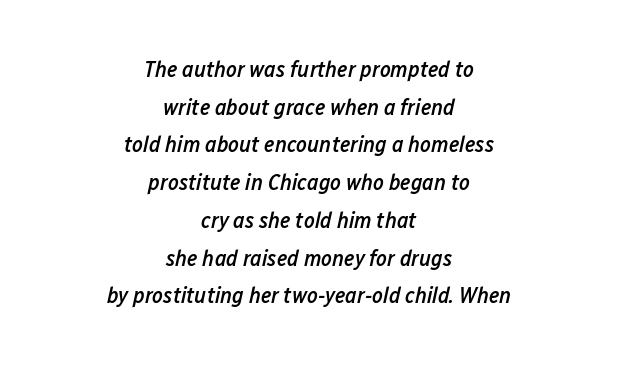
{"italic": "yes", "lean": "right", "slant_degrees": 12, "bold": "semi", "underline": "no", "align": "center", "line_spacing": "normal", "line_spacing_ratio": 1.64, "letter_spacing": "normal", "letter_spacing_em": 0.0, "glyph_px": 23}
